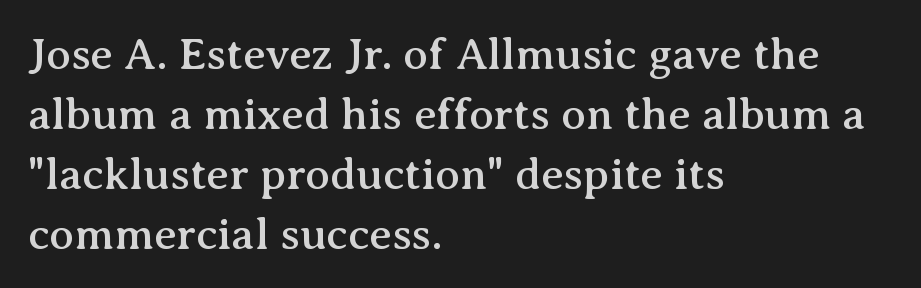
Q: Is the text italic (slanted)? A: No, it is upright.
Q: Is the typeface a serif or a sans-serif typeface? A: Serif.
Q: Is the text underlined? A: No.
Q: How is the paragraph aligned? A: Left-aligned.
Q: Is the spacing between letters normal or unusually wide? A: Normal.
Q: Is the spacing between lines tight, normal or loose? A: Normal.
Q: Width (condensed, normal, or wide)? A: Normal.
Q: Stroke contrast? A: Medium.
Q: x-height? A: Medium.
Q: Monospaced? A: No.
